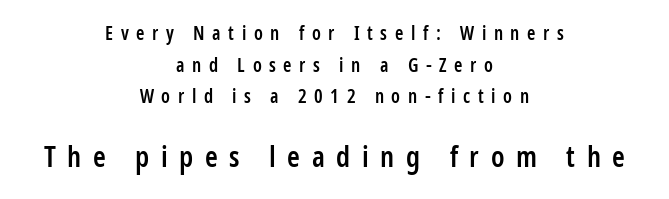
{"serif": "no", "italic": "no", "bold": "semi", "weight": "semibold", "width": "condensed", "stroke_contrast": "low", "x_height": "medium", "monospaced": "no", "underline": "no", "align": "center", "line_spacing": "normal", "line_spacing_ratio": 1.67, "letter_spacing": "wide", "letter_spacing_em": 0.4, "larger_block": "second", "size_ratio": 1.53, "glyph_px": 29}
